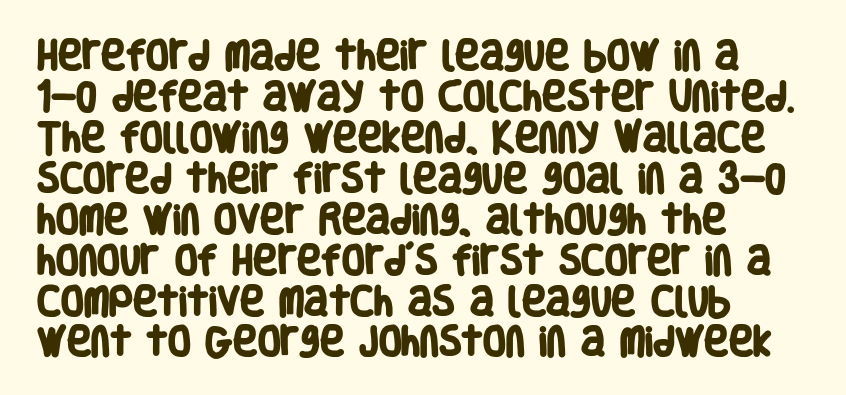
{"serif": "no", "bold": "yes", "weight": "heavy", "width": "condensed", "stroke_contrast": "low", "x_height": "large", "monospaced": "no", "underline": "no", "align": "left", "line_spacing_ratio": 1.24, "letter_spacing": "normal", "letter_spacing_em": 0.0, "glyph_px": 33}
